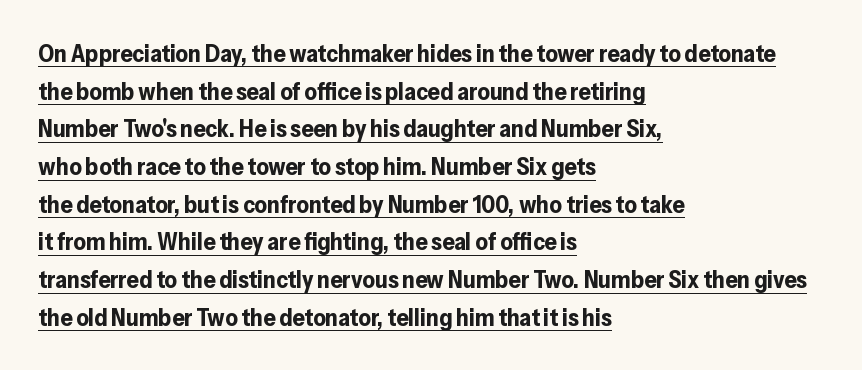
Q: Is the text bold? A: Yes.
Q: Is the text italic (slanted)? A: No, it is upright.
Q: Is the text underlined? A: Yes.
Q: How is the paragraph aligned? A: Left-aligned.
Q: Is the spacing between letters normal or unusually wide? A: Normal.
Q: Is the spacing between lines tight, normal or loose? A: Normal.
